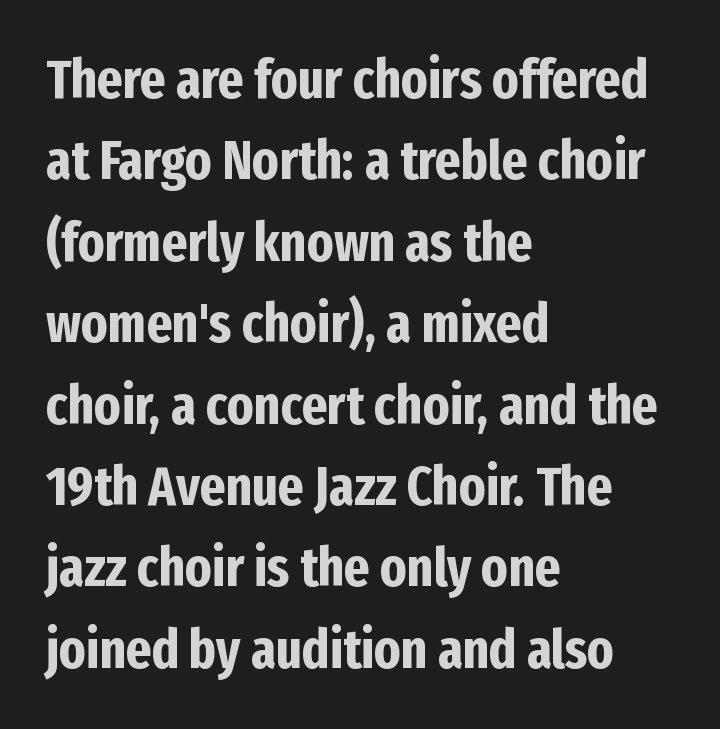
This sample has the flowing, uneven cadence of proportional lettering. These lines sit exactly where default settings would place them. The rendering keeps characters at their native spacing. This is roman type, the default non-slanted kind. Set as a true bold cut, around the 700 mark.
